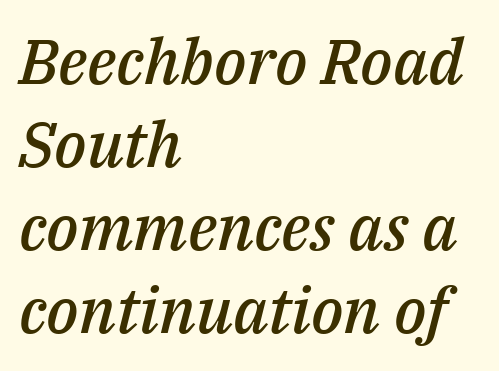
Is this a fixed-width face? No — the glyphs have proportional, varying widths. The words here are not underlined. Observe the ordinary spacing: letters are neighbours, not strangers. One-word summary of the alignment: left. The passage shown leans; its letterforms are oblique. The sample has been set in demibold, a notch under bold.
